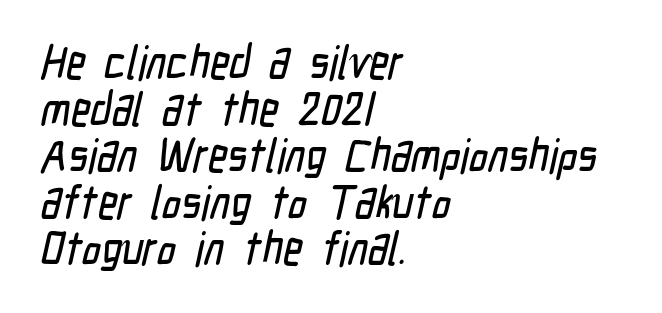
Short note: letters normally spaced. Leading: reduced. Check where the strokes stop: nothing finishes them off — pure sans. Just letters on the line, the space beneath them empty. This sample has the flowing, uneven cadence of proportional lettering. The lines are quadded left.
